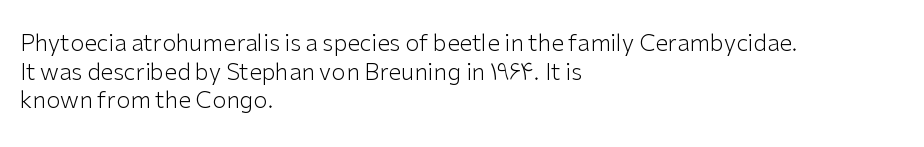
{"italic": "no", "bold": "no", "underline": "no", "align": "left", "line_spacing_ratio": 1.24, "letter_spacing": "normal", "letter_spacing_em": 0.0, "glyph_px": 23}
